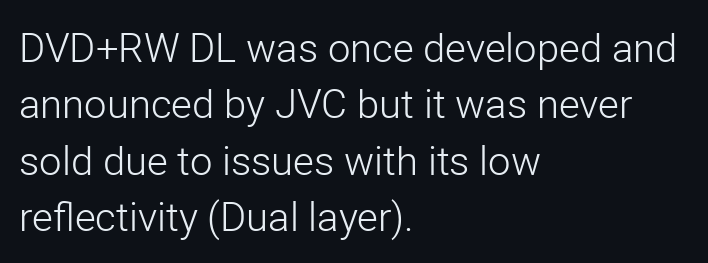
The image shows 40 px light sans-serif type, upright; set left-aligned, normal line spacing (1.41x), normal letter spacing, not underlined; low stroke contrast and a medium x-height.
